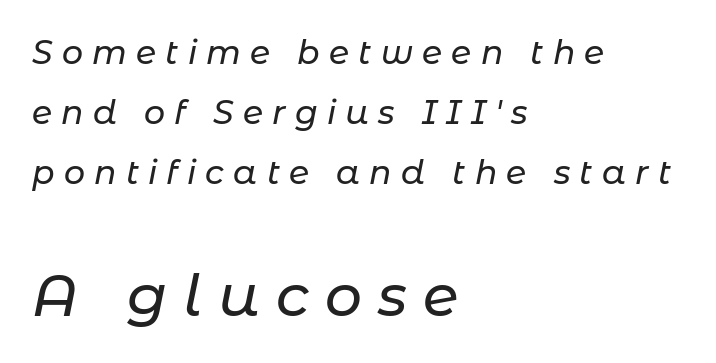
Q: Is the text italic (slanted)? A: Yes, it leans right by about 11 degrees.
Q: Is the text underlined? A: No.
Q: How is the paragraph aligned? A: Left-aligned.
Q: Is the spacing between letters normal or unusually wide? A: Unusually wide.
Q: Which block of text is set in a larger size, the first (top) or the second (bottom)? A: The second (bottom) one.
Q: Width (condensed, normal, or wide)? A: Normal.
Q: Stroke contrast? A: Low.
Q: x-height? A: Medium.
Q: Monospaced? A: No.
